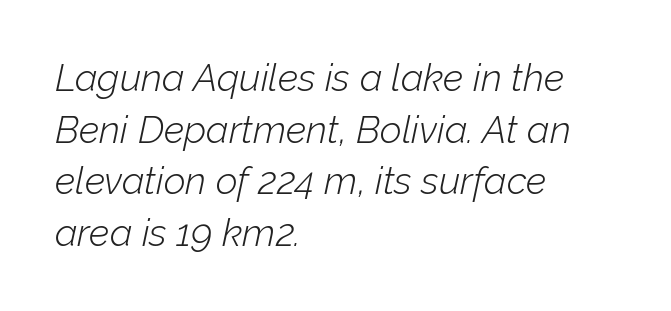
A light-to-regular cut is what we see here. Left-aligned paragraph, ragged on the right. Lines of text with bare space underneath. Every character sits at an angle, as italics do.
